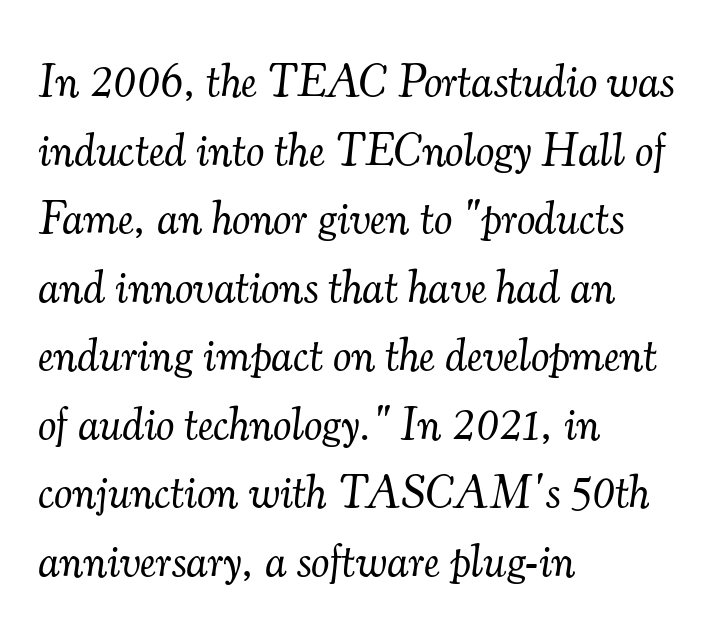
The image shows 46 px light serif type, italic (leaning right); set left-aligned, normal line spacing (1.49x), normal letter spacing, not underlined; medium stroke contrast and a small x-height.
